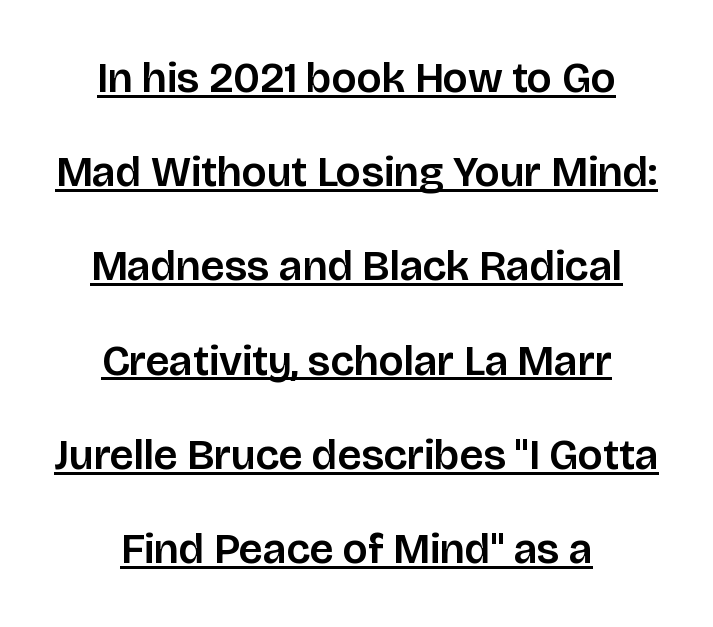
The image shows 43 px sans-serif type, upright; set centered, loose line spacing (2.19x), normal letter spacing, underlined; low stroke contrast and a large x-height.
